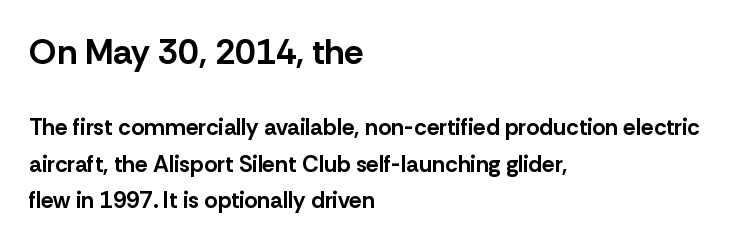
Q: Is the text bold? A: Yes.
Q: Is the text italic (slanted)? A: No, it is upright.
Q: Is the typeface a serif or a sans-serif typeface? A: Sans-serif.
Q: Is the text underlined? A: No.
Q: How is the paragraph aligned? A: Left-aligned.
Q: Is the spacing between letters normal or unusually wide? A: Normal.
Q: Is the spacing between lines tight, normal or loose? A: Normal.
Q: Which block of text is set in a larger size, the first (top) or the second (bottom)? A: The first (top) one.
Q: Width (condensed, normal, or wide)? A: Normal.
Q: Stroke contrast? A: Low.
Q: x-height? A: Medium.
Q: Monospaced? A: No.
